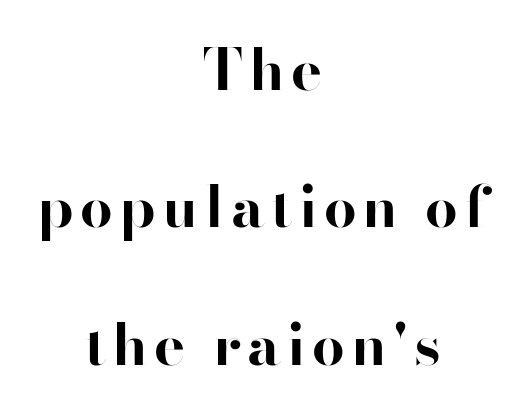
Q: Is the text bold? A: Yes.
Q: Is the text italic (slanted)? A: No, it is upright.
Q: Is the typeface a serif or a sans-serif typeface? A: Sans-serif.
Q: Is the text underlined? A: No.
Q: How is the paragraph aligned? A: Centered.
Q: Is the spacing between lines tight, normal or loose? A: Loose.
Q: Width (condensed, normal, or wide)? A: Normal.
Q: Stroke contrast? A: High.
Q: x-height? A: Small.
Q: Monospaced? A: No.
